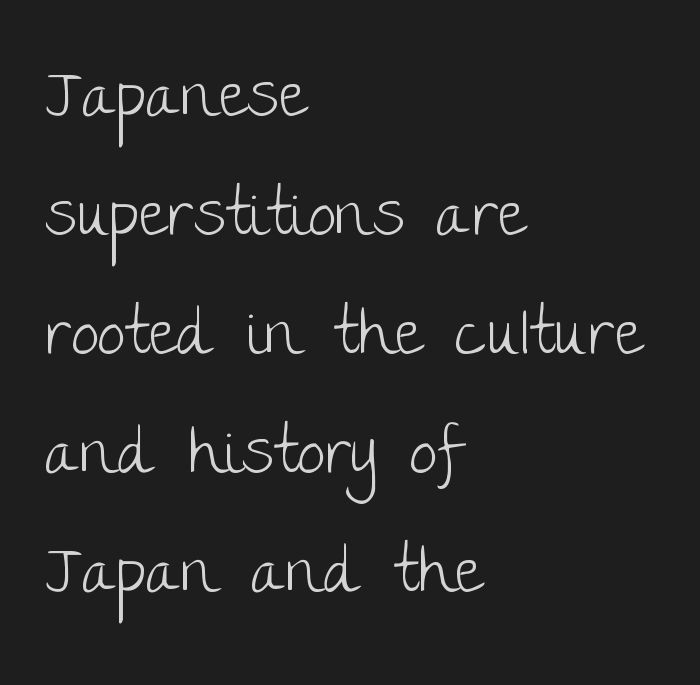
{"serif": "no", "italic": "no", "bold": "no", "weight": "light", "width": "normal", "stroke_contrast": "low", "x_height": "large", "monospaced": "no", "underline": "no", "align": "left", "line_spacing_ratio": 1.89, "letter_spacing": "normal", "letter_spacing_em": 0.0, "glyph_px": 63}
